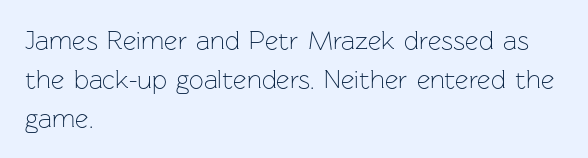
The image shows 26 px text type, upright; set left-aligned, normal line spacing (1.5x), normal letter spacing, not underlined.
